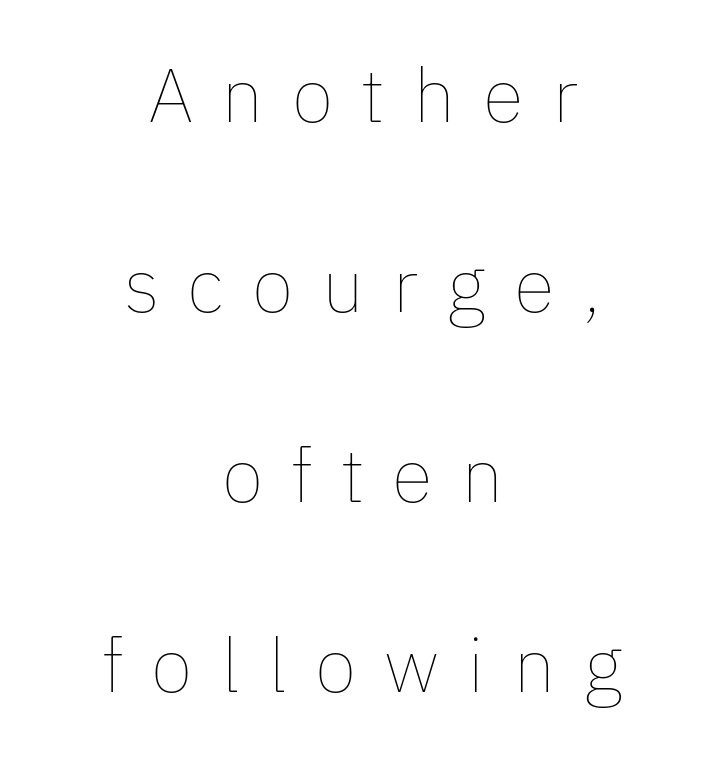
Tracking value appears strongly positive — letters spread wide. Leading is clearly above the norm, producing a sparse column. Italic? Not at all — the glyphs are vertical. Underline: absent.
